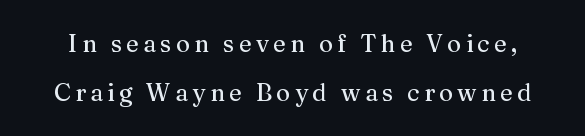
The image shows 24 px text type, upright; set loose line spacing (2.03x), not underlined.
